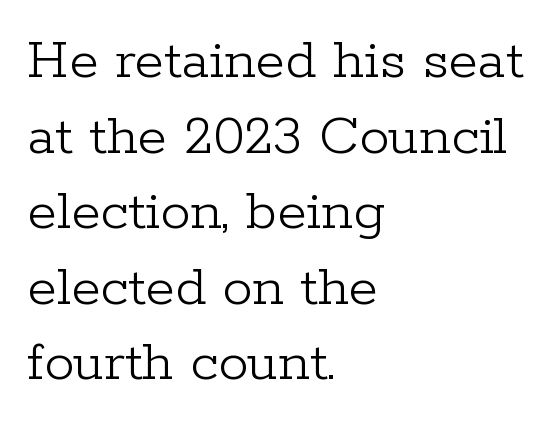
Weight class: somewhere from thin through regular. What's the leading like? Ordinary, nothing unusual. Letter spacing: default. Designer's note — italics off, roman on. Typographically, this falls in the serif category.
